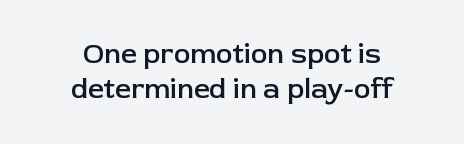
Successive baselines arrive at the customary interval. Students, this is semibold: more ink than regular, less than bold. The space beneath each line is pristine and unruled. The rendering shows plain stroke endings on the letterforms — a sans-serif design. The face used here is rendered with its standard letterfit.
